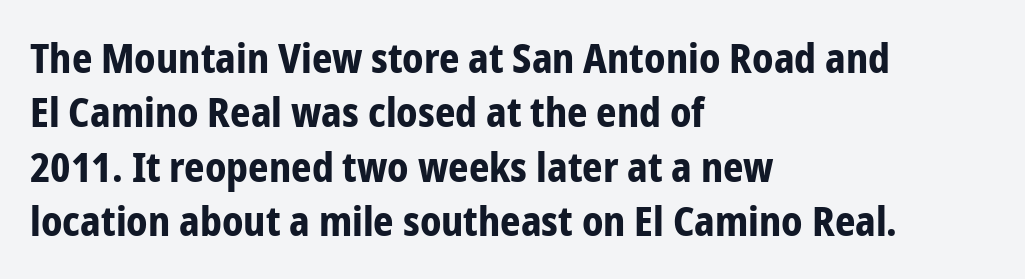
Q: Is the text bold? A: Yes.
Q: Is the text italic (slanted)? A: No, it is upright.
Q: Is the typeface a serif or a sans-serif typeface? A: Sans-serif.
Q: Is the text underlined? A: No.
Q: How is the paragraph aligned? A: Left-aligned.
Q: Is the spacing between letters normal or unusually wide? A: Normal.
Q: Is the spacing between lines tight, normal or loose? A: Normal.
Q: Width (condensed, normal, or wide)? A: Condensed.
Q: Stroke contrast? A: Low.
Q: x-height? A: Medium.
Q: Monospaced? A: No.
